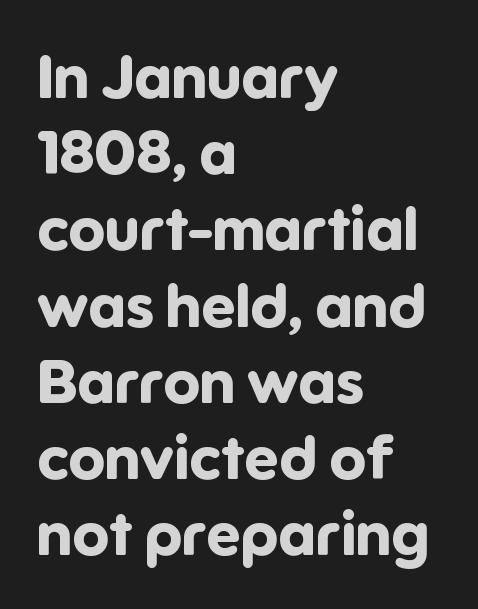
Q: Is the text bold? A: Yes.
Q: Is the text italic (slanted)? A: No, it is upright.
Q: Is the typeface a serif or a sans-serif typeface? A: Sans-serif.
Q: Is the text underlined? A: No.
Q: How is the paragraph aligned? A: Left-aligned.
Q: Is the spacing between letters normal or unusually wide? A: Normal.
Q: Is the spacing between lines tight, normal or loose? A: Normal.
Q: Width (condensed, normal, or wide)? A: Normal.
Q: Stroke contrast? A: Low.
Q: x-height? A: Medium.
Q: Monospaced? A: No.
